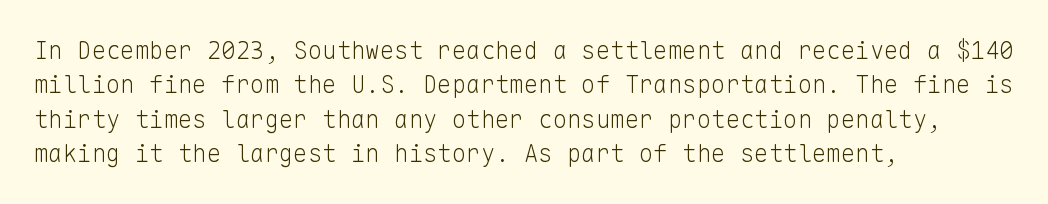
Q: Is the text bold? A: No.
Q: Is the text italic (slanted)? A: No, it is upright.
Q: Is the text underlined? A: No.
Q: How is the paragraph aligned? A: Left-aligned.
Q: Is the spacing between letters normal or unusually wide? A: Normal.
Q: Is the spacing between lines tight, normal or loose? A: Normal.
